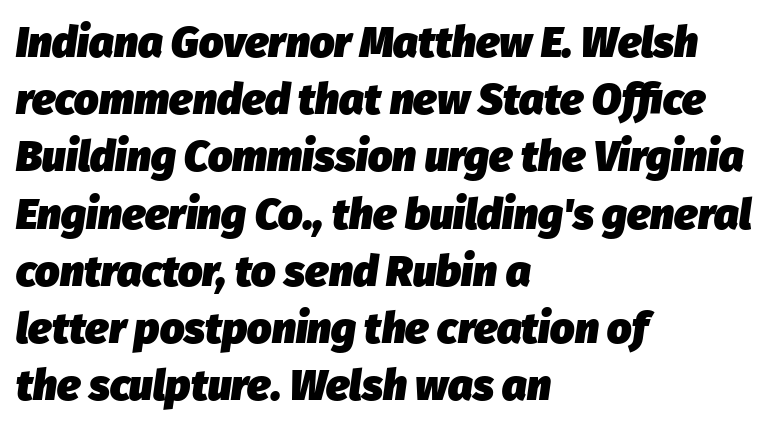
Q: Is the text bold? A: Yes.
Q: Is the text italic (slanted)? A: Yes, it leans right by about 8 degrees.
Q: Is the text underlined? A: No.
Q: How is the paragraph aligned? A: Left-aligned.
Q: Is the spacing between letters normal or unusually wide? A: Normal.
Q: Is the spacing between lines tight, normal or loose? A: Normal.
Q: Width (condensed, normal, or wide)? A: Normal.
Q: Stroke contrast? A: Low.
Q: x-height? A: Medium.
Q: Monospaced? A: No.
